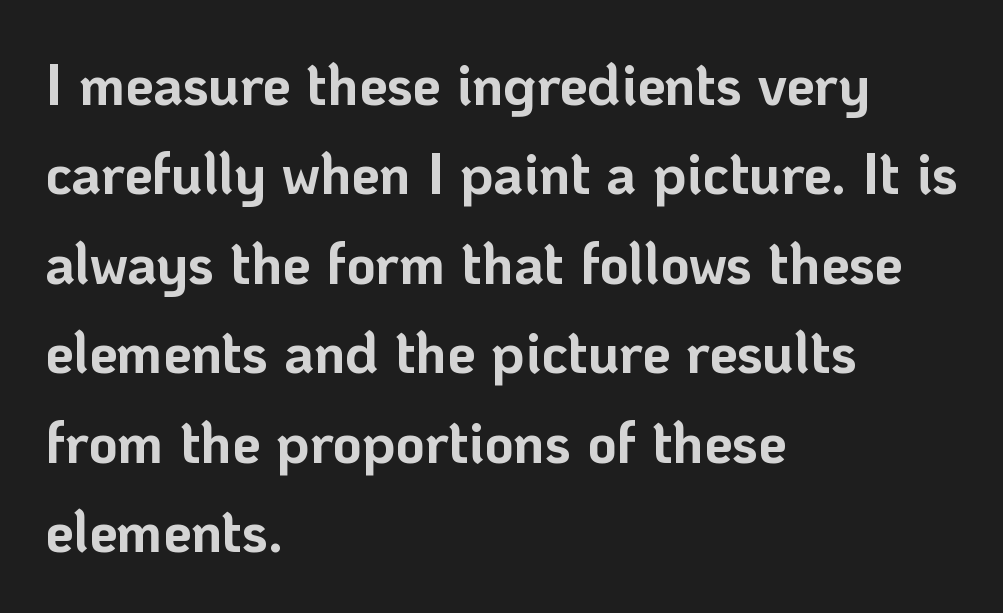
Q: Is the text bold? A: Yes.
Q: Is the text italic (slanted)? A: No, it is upright.
Q: Is the typeface a serif or a sans-serif typeface? A: Sans-serif.
Q: Is the text underlined? A: No.
Q: How is the paragraph aligned? A: Left-aligned.
Q: Is the spacing between letters normal or unusually wide? A: Normal.
Q: Is the spacing between lines tight, normal or loose? A: Normal.
Q: Width (condensed, normal, or wide)? A: Normal.
Q: Stroke contrast? A: Low.
Q: x-height? A: Medium.
Q: Monospaced? A: No.
